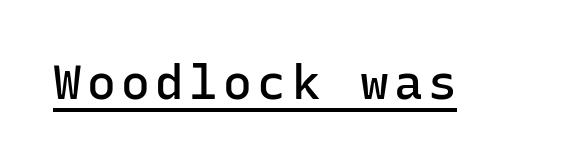
The image shows 48 px semibold sans-serif type, upright, monospaced; set underlined; low stroke contrast and a medium x-height.
